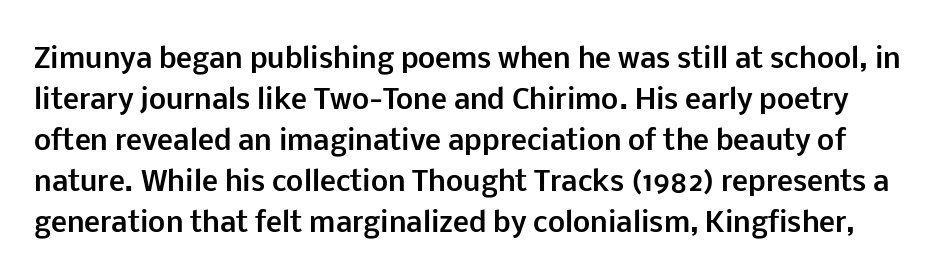
Q: Is the text bold? A: Yes.
Q: Is the text italic (slanted)? A: No, it is upright.
Q: Is the text underlined? A: No.
Q: Is the spacing between letters normal or unusually wide? A: Normal.
Q: Is the spacing between lines tight, normal or loose? A: Normal.
